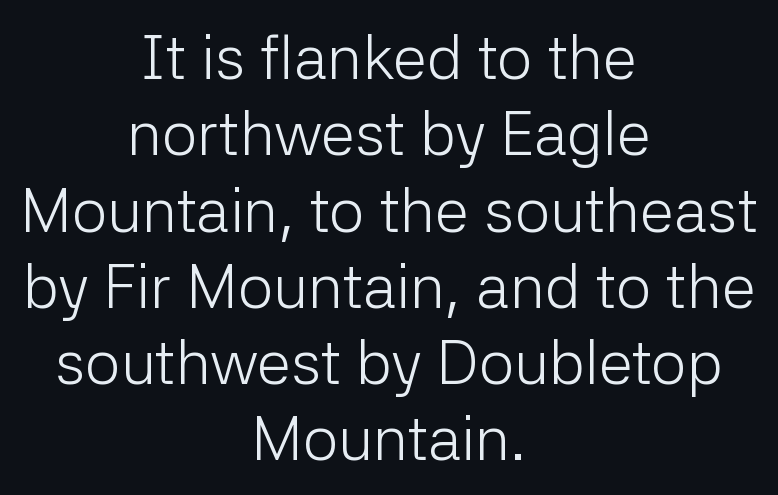
{"serif": "no", "italic": "no", "bold": "no", "weight": "light", "width": "normal", "stroke_contrast": "low", "x_height": "medium", "monospaced": "no", "underline": "no", "align": "center", "line_spacing_ratio": 1.23, "letter_spacing": "normal", "letter_spacing_em": 0.0, "glyph_px": 62}
